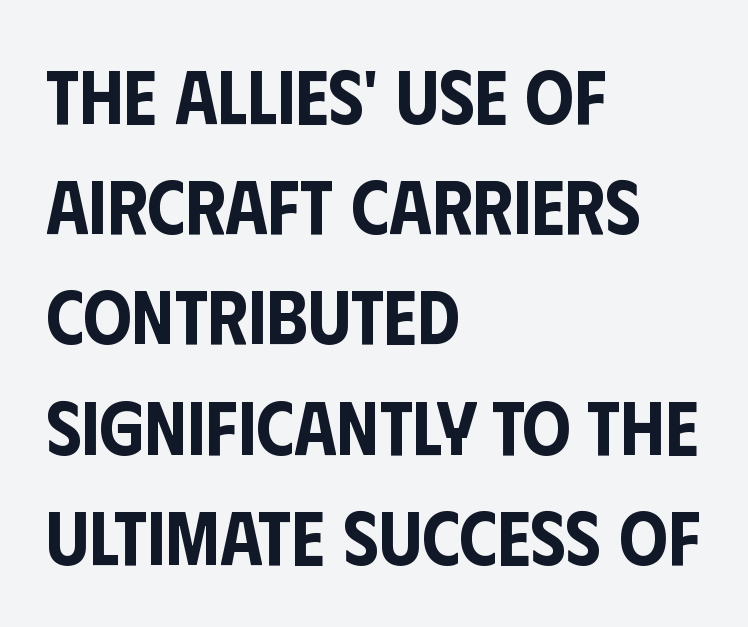
The image shows 76 px condensed sans-serif type, upright; set left-aligned, normal line spacing (1.45x), normal letter spacing, not underlined; low stroke contrast and a large x-height.
